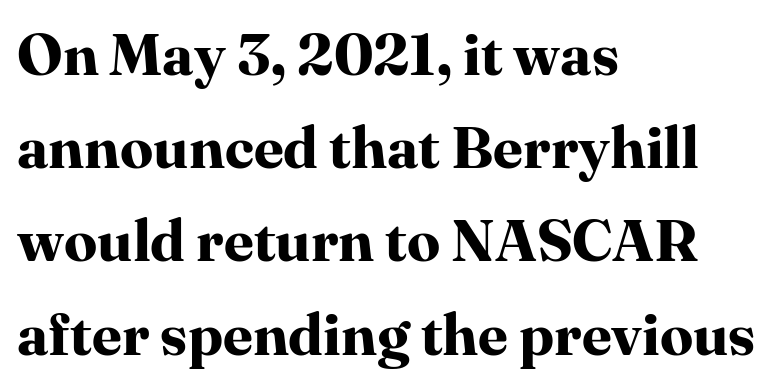
Unmarked baselines from the first word to the last. The line-height multiplier appears to be the usual default. Note: serifs present on the glyphs. Characters follow at the spacing the type designer built in. Pretty heavy lettering here — definitely bold.
